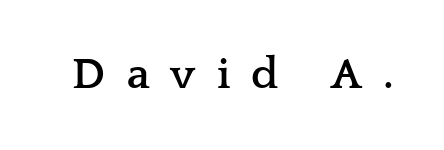
The image shows 44 px semibold, wide serif type, upright; set unusually wide letter spacing (+0.48 em), not underlined; low stroke contrast and a medium x-height.
